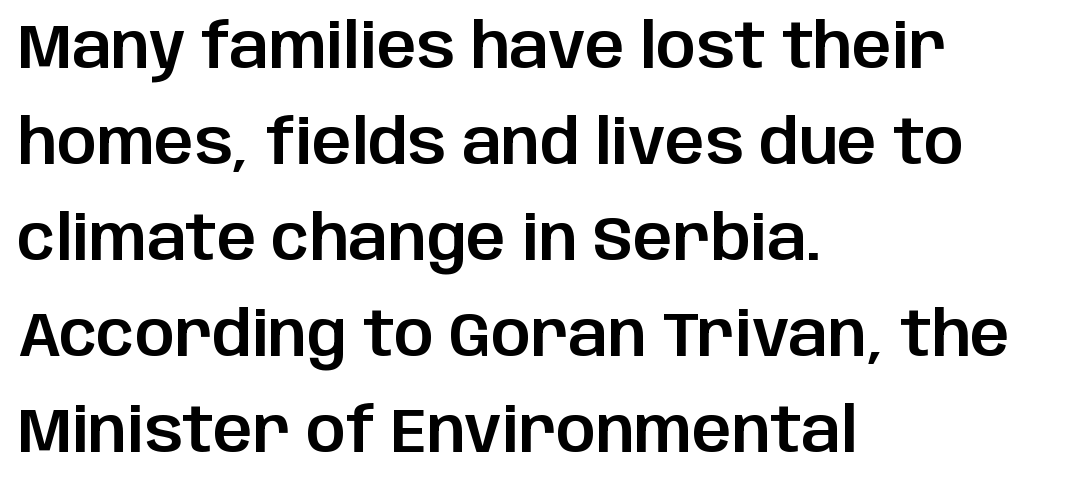
{"serif": "no", "italic": "no", "width": "normal", "stroke_contrast": "low", "x_height": "large", "monospaced": "no", "underline": "no", "align": "left", "line_spacing": "normal", "line_spacing_ratio": 1.55, "letter_spacing": "normal", "letter_spacing_em": 0.0, "glyph_px": 62}
